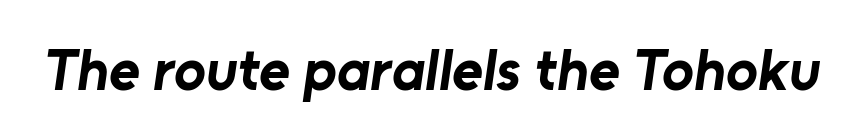
Is this a fixed-width face? No — the glyphs have proportional, varying widths. Rule under the text: the space is simply empty. These lines are composed in type without serifs. Set as a true bold cut, around the 700 mark.
